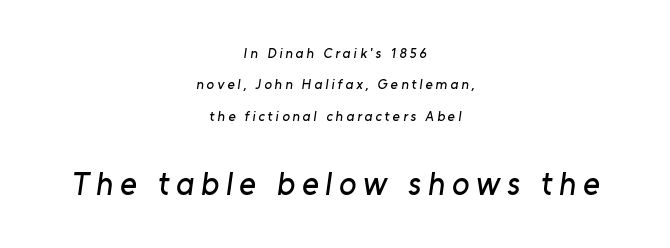
Caption: upper text group reduced, lower text group enlarged. These lines have a slow, spaced-out rhythm from letter to letter. This sample has the flowing, uneven cadence of proportional lettering. Notice the wide empty band between every row — that's loose leading.
